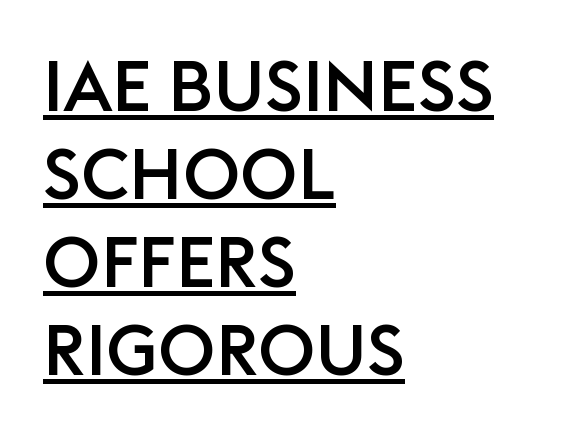
The paragraph shown leans on its left margin. Looks like regular typesetting: each glyph gets only the width it needs. Look at the tracking — it's just the regular setting, nothing added. The lettering holds an erect, upright posture throughout.
